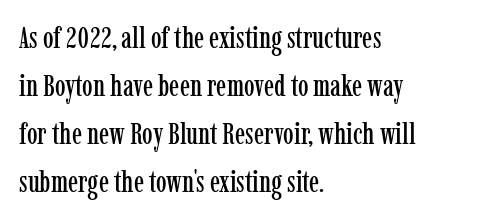
{"serif": "yes", "italic": "no", "width": "condensed", "stroke_contrast": "low", "x_height": "medium", "monospaced": "no", "underline": "no", "align": "left", "line_spacing": "normal", "line_spacing_ratio": 1.6, "letter_spacing": "normal", "letter_spacing_em": 0.0, "glyph_px": 30}
